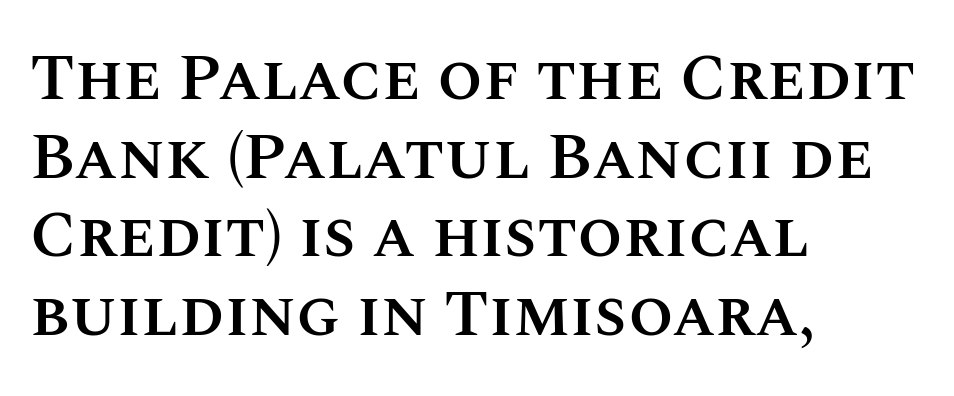
Q: Is the text bold? A: Semi-bold.
Q: Is the text italic (slanted)? A: No, it is upright.
Q: Is the text underlined? A: No.
Q: How is the paragraph aligned? A: Left-aligned.
Q: Is the spacing between letters normal or unusually wide? A: Normal.
Q: Width (condensed, normal, or wide)? A: Normal.
Q: Stroke contrast? A: Medium.
Q: x-height? A: Large.
Q: Monospaced? A: No.
